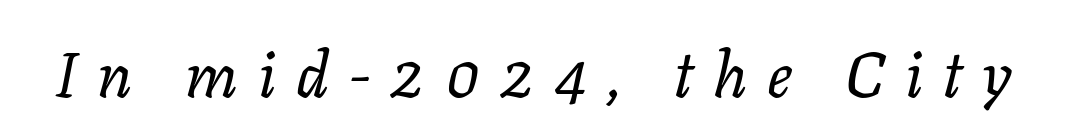
The face used here has a pronounced slope to its letters. Do the characters align in a grid? No, the font is proportional. Letters have the restrained weight of plain body copy at most. The foot of each line stays bare and open. The passage shown has open, widely tracked lettering throughout.
